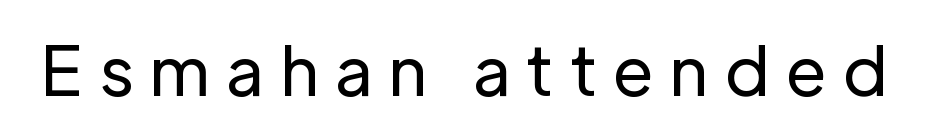
A quiet, ordinary-to-light weight characterises the typeface. Spacing verdict: proportional, widths tailored to each character. Designer's note — italics off, roman on. Descenders are the only things crossing below the line. The rendering inserts visible extra space after every character. These lines are composed in type without serifs.
